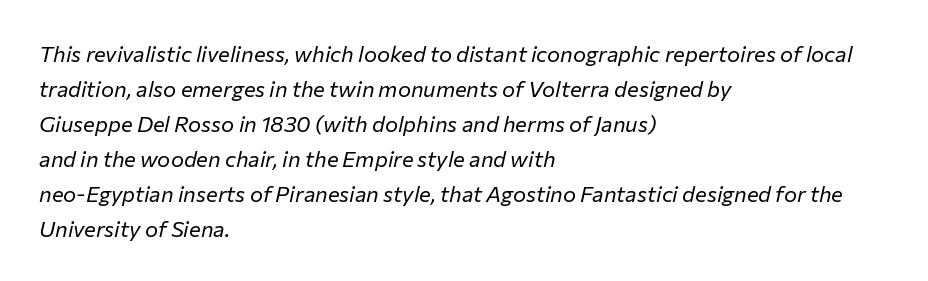
{"italic": "yes", "lean": "right", "slant_degrees": 12, "bold": "no", "underline": "no", "align": "left", "line_spacing": "normal", "line_spacing_ratio": 1.59, "letter_spacing": "normal", "letter_spacing_em": 0.0, "glyph_px": 22}
